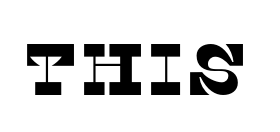
Q: Is the typeface a serif or a sans-serif typeface? A: Serif.
Q: Is the text underlined? A: No.
Q: Is the spacing between letters normal or unusually wide? A: Normal.
Q: Width (condensed, normal, or wide)? A: Normal.
Q: Stroke contrast? A: Low.
Q: x-height? A: Large.
Q: Monospaced? A: No.
